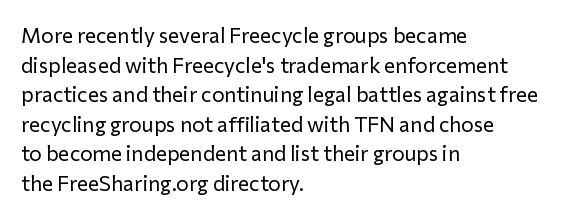
Quick note: underline off. Do the letters lean? They stand straight. The text block is weighted toward the left margin, trailing off unevenly rightward. This rendering leaves character spacing at its baseline value. Vertical spacing — default.
